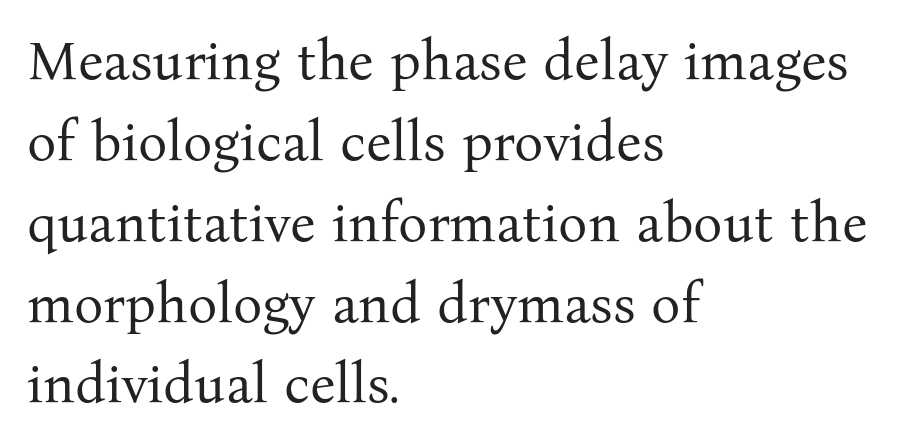
The face looks like a standard text weight, possibly lighter. Quick note: underline off. Normally led — the rows are evenly, conventionally spaced. Spacing verdict: proportional, widths tailored to each character.
